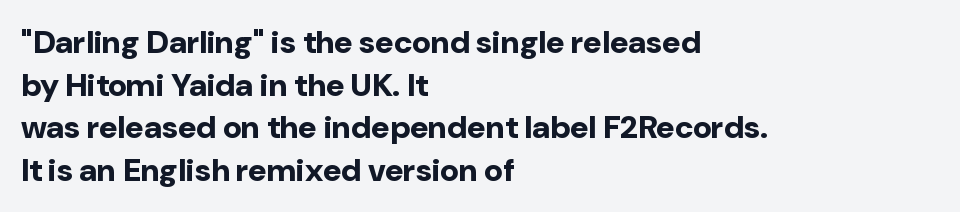
{"serif": "no", "italic": "no", "bold": "yes", "weight": "bold", "width": "normal", "stroke_contrast": "low", "x_height": "medium", "monospaced": "no", "underline": "no", "align": "left", "line_spacing": "normal", "line_spacing_ratio": 1.33, "letter_spacing": "normal", "letter_spacing_em": 0.0, "glyph_px": 32}
